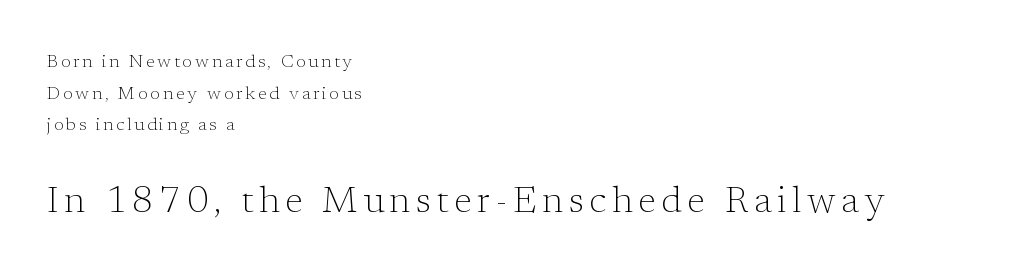
The image shows 37 px light serif type, upright; set left-aligned, line spacing 1.76x, not underlined; the second (bottom) block is 2.06x larger; low stroke contrast and a medium x-height.
